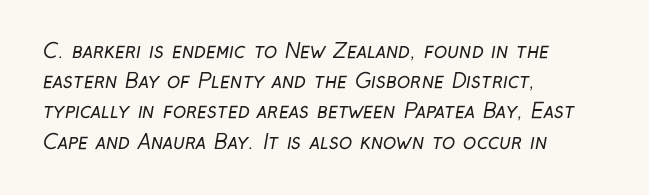
{"bold": "no", "underline": "no", "align": "left", "line_spacing": "normal", "line_spacing_ratio": 1.51, "letter_spacing": "normal", "letter_spacing_em": 0.0, "glyph_px": 20}
